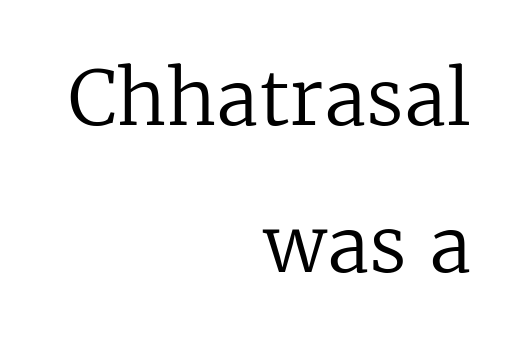
This sample trades compactness for vertical openness between lines. Nope, not italic — everything's standing straight. The tracking reads as untouched default to a designer's eye. This is serif lettering, the kind often seen in printed books. The letters advance in unequal steps, a hallmark of proportional type.
